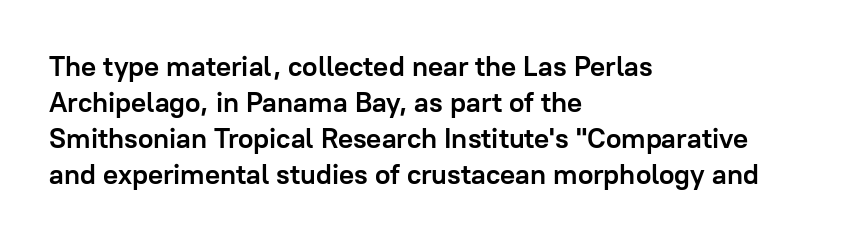
Q: Is the text bold? A: Yes.
Q: Is the text italic (slanted)? A: No, it is upright.
Q: Is the typeface a serif or a sans-serif typeface? A: Sans-serif.
Q: Is the text underlined? A: No.
Q: How is the paragraph aligned? A: Left-aligned.
Q: Is the spacing between letters normal or unusually wide? A: Normal.
Q: Is the spacing between lines tight, normal or loose? A: Normal.
Q: Width (condensed, normal, or wide)? A: Normal.
Q: Stroke contrast? A: Low.
Q: x-height? A: Medium.
Q: Monospaced? A: No.
